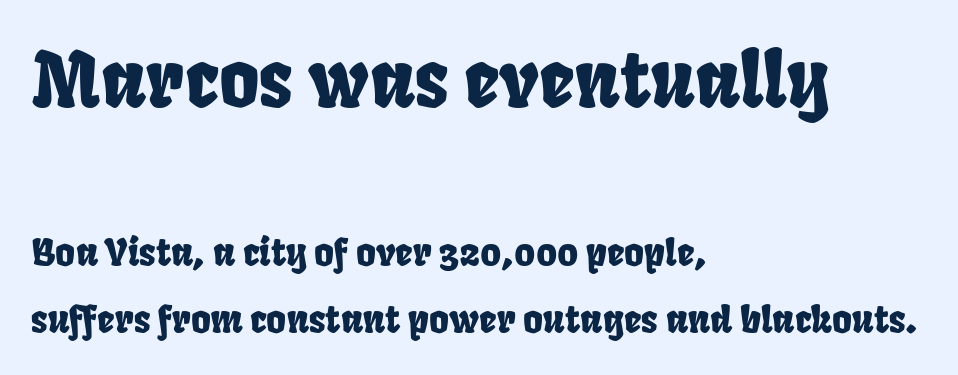
Q: Is the typeface a serif or a sans-serif typeface? A: Sans-serif.
Q: Is the text underlined? A: No.
Q: How is the paragraph aligned? A: Left-aligned.
Q: Is the spacing between letters normal or unusually wide? A: Normal.
Q: Which block of text is set in a larger size, the first (top) or the second (bottom)? A: The first (top) one.
Q: Width (condensed, normal, or wide)? A: Condensed.
Q: Stroke contrast? A: Low.
Q: x-height? A: Large.
Q: Monospaced? A: No.
